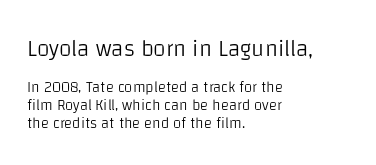
{"italic": "no", "bold": "no", "underline": "no", "align": "left", "line_spacing_ratio": 1.2, "letter_spacing": "normal", "letter_spacing_em": 0.0, "larger_block": "first", "size_ratio": 1.53, "glyph_px": 23}
